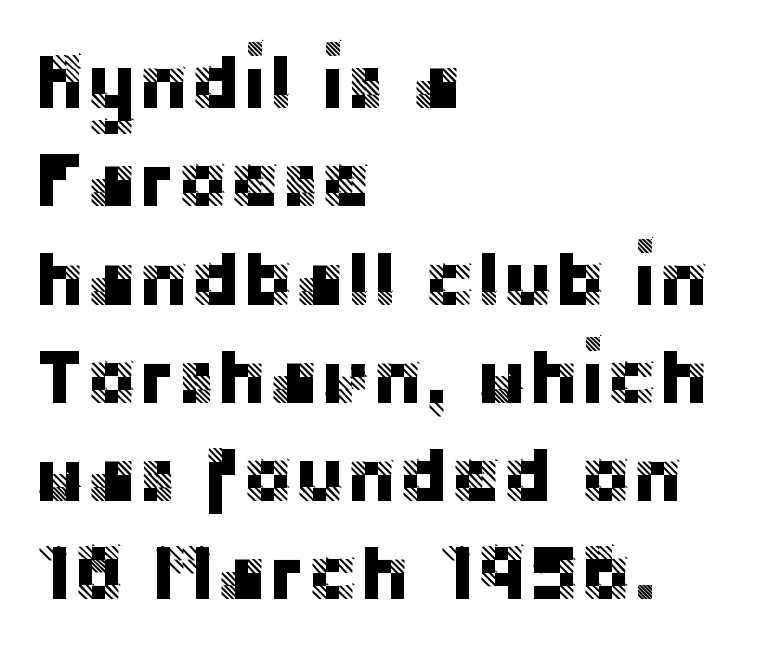
{"serif": "no", "italic": "no", "width": "normal", "stroke_contrast": "low", "x_height": "large", "monospaced": "no", "underline": "no", "align": "left", "line_spacing": "normal", "line_spacing_ratio": 1.26, "letter_spacing": "normal", "letter_spacing_em": 0.0, "glyph_px": 78}
